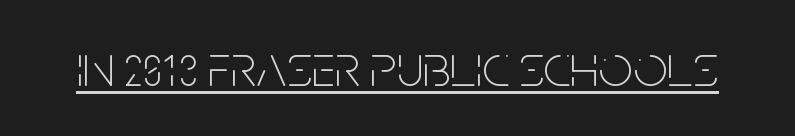
{"serif": "no", "italic": "no", "bold": "no", "weight": "thin", "width": "condensed", "stroke_contrast": "low", "x_height": "large", "monospaced": "no", "underline": "yes", "letter_spacing": "normal", "letter_spacing_em": 0.0, "glyph_px": 60}
